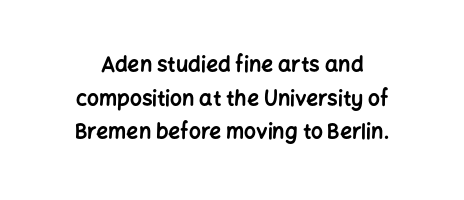
Is the block centered? Yes — each line is placed symmetrically about the middle. In terms of leading, this rendering sits right in the middle. The rendering uses a bold face; every stroke is thick and dark. Each word holds together tightly as a unit, with standard inter-letter gaps. A clean baseline with only descenders dipping below it. This is the regular roman posture of the typeface.
